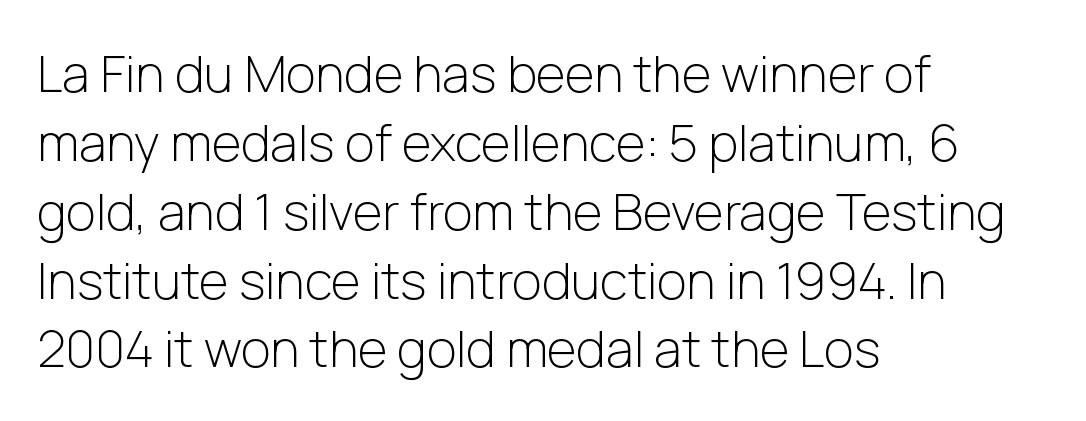
The image shows 51 px light sans-serif type, upright; set left-aligned, normal line spacing (1.35x), normal letter spacing, not underlined; low stroke contrast and a medium x-height.
